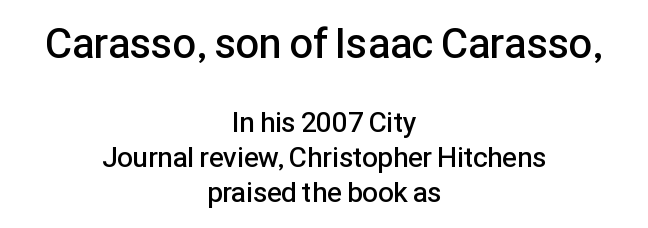
The space directly below the letters is spotless. Varying glyph widths throughout — classic text-font behaviour. The lines are quadded center. The space between consecutive lines is moderate. Tracking value appears to be zero — textbook default spacing.
